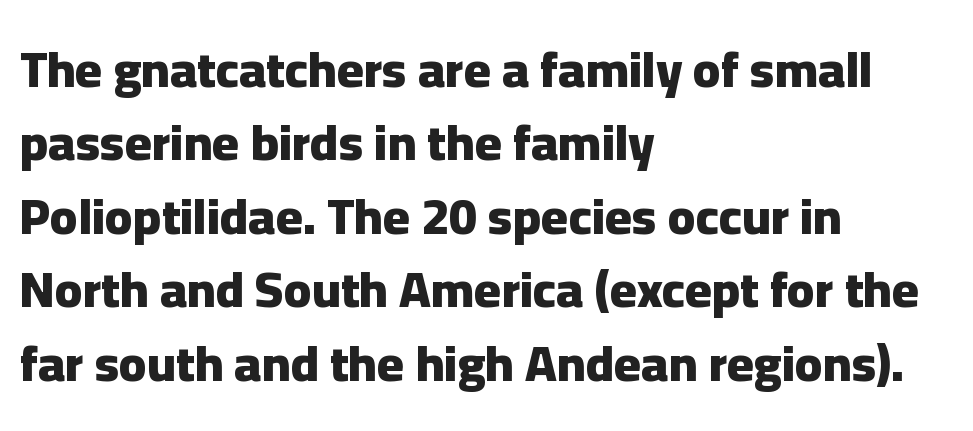
Descender tails drop into unmarked territory. The horizontal fit of the characters is conventional and even. This is the regular roman posture of the typeface. Vertical spacing — default. The rag falls on the right side of this text block. Nope, no serifs anywhere on these letters.
